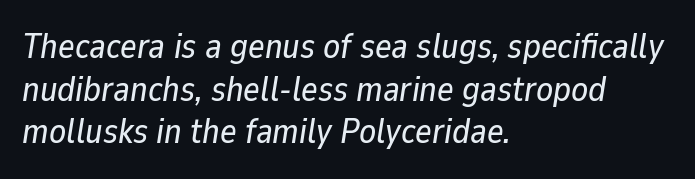
The paragraph shown leans on its left margin. Rule under the text: the space is simply empty. The rendering uses natural spacing where letterforms have individual widths. The face used here is rendered with its standard letterfit.
